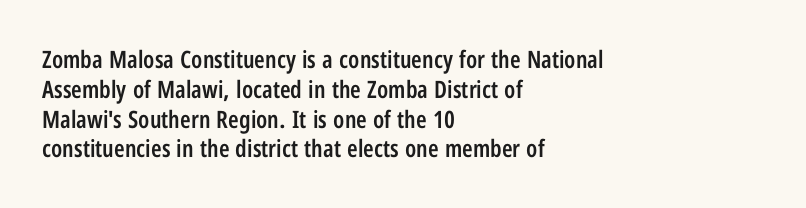
The image shows 24 px text type, upright; set left-aligned, line spacing 1.24x, normal letter spacing, not underlined.
